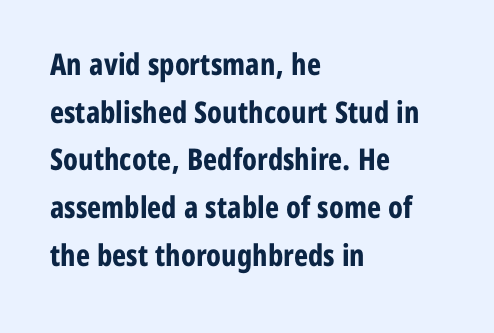
Q: Is the text bold? A: Yes.
Q: Is the text italic (slanted)? A: No, it is upright.
Q: Is the typeface a serif or a sans-serif typeface? A: Sans-serif.
Q: Is the text underlined? A: No.
Q: How is the paragraph aligned? A: Left-aligned.
Q: Is the spacing between letters normal or unusually wide? A: Normal.
Q: Is the spacing between lines tight, normal or loose? A: Normal.
Q: Width (condensed, normal, or wide)? A: Condensed.
Q: Stroke contrast? A: Low.
Q: x-height? A: Medium.
Q: Monospaced? A: No.
